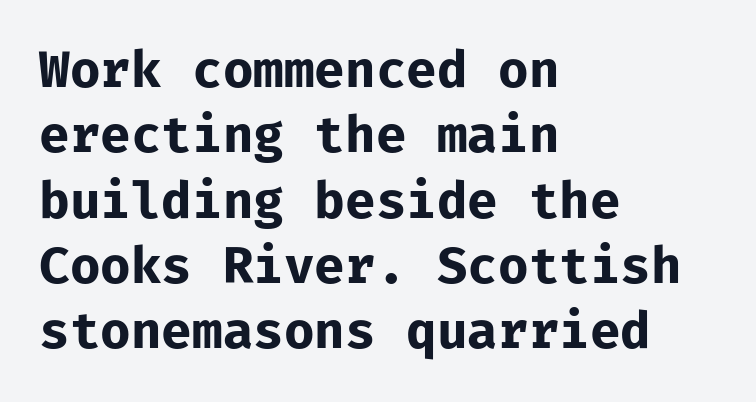
Regular leading. The typeface chosen for these lines omits serifs. This rendering uses left alignment, leaving the right contour irregular. On the weight axis this lands at bold, roughly 700. The rendering uses typewriter-style spacing with identical character cells. Tall strokes in this sample are plumb rather than angled.
